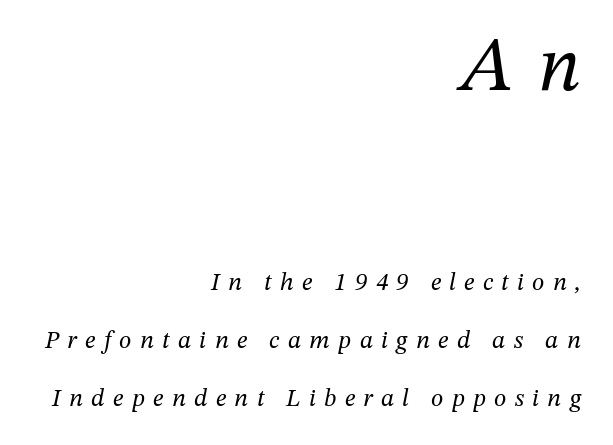
This rendering features lettering with no underline. Observe the wide spacing: letters keep a clear distance from each other. The letters in the upper block stand taller than those in the block below. Letterform terminals end in serifs throughout the passage. Slanted lettering throughout.
